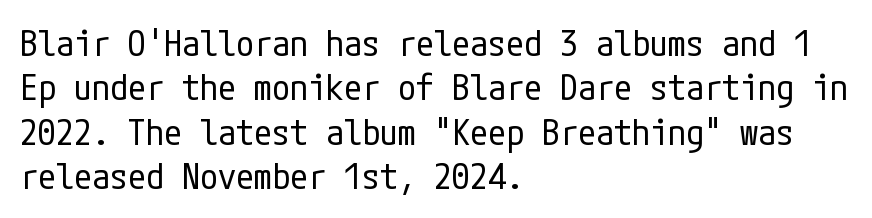
The paragraph shown leans on its left margin. Is the letter spacing exaggerated? No — it looks like the ordinary default. Descender tails drop into unmarked territory. Do the letters lean? They stand straight. The typeface has the unassuming heft of standard copy or less. This is sans-serif lettering, the kind often seen on screens and signage.
